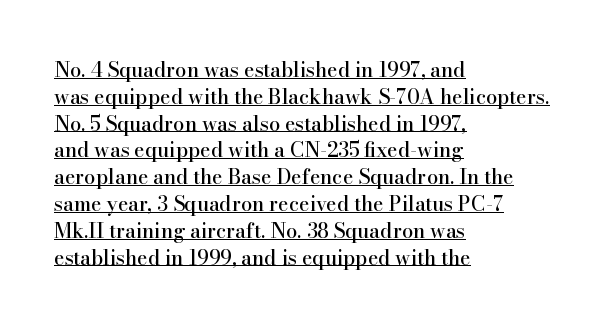
Q: Is the text italic (slanted)? A: No, it is upright.
Q: Is the text underlined? A: Yes.
Q: How is the paragraph aligned? A: Left-aligned.
Q: Is the spacing between letters normal or unusually wide? A: Normal.
Q: Is the spacing between lines tight, normal or loose? A: Normal.
